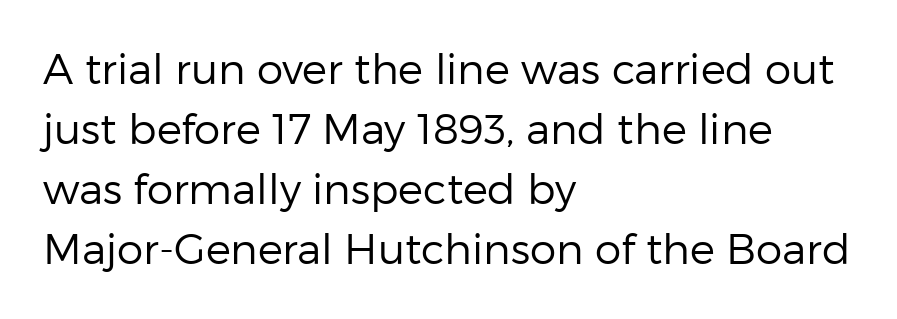
{"serif": "no", "italic": "no", "bold": "no", "weight": "regular", "width": "normal", "stroke_contrast": "low", "x_height": "medium", "monospaced": "no", "underline": "no", "align": "left", "line_spacing": "normal", "line_spacing_ratio": 1.43, "letter_spacing": "normal", "letter_spacing_em": 0.0, "glyph_px": 42}
